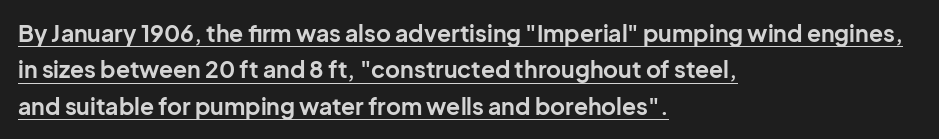
{"italic": "no", "bold": "yes", "underline": "yes", "align": "left", "line_spacing": "normal", "line_spacing_ratio": 1.58, "letter_spacing": "normal", "letter_spacing_em": 0.0, "glyph_px": 23}
